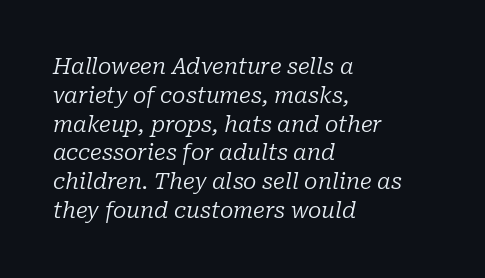
{"italic": "yes", "lean": "right", "slant_degrees": 10, "bold": "no", "underline": "no", "align": "left", "line_spacing": "normal", "line_spacing_ratio": 1.31, "letter_spacing": "normal", "letter_spacing_em": 0.0, "glyph_px": 22}
